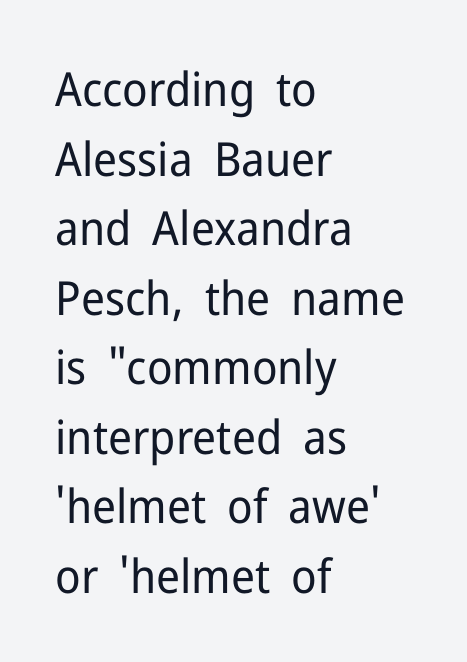
Q: Is the text bold? A: No.
Q: Is the text italic (slanted)? A: No, it is upright.
Q: Is the typeface a serif or a sans-serif typeface? A: Sans-serif.
Q: Is the text underlined? A: No.
Q: How is the paragraph aligned? A: Left-aligned.
Q: Is the spacing between letters normal or unusually wide? A: Normal.
Q: Is the spacing between lines tight, normal or loose? A: Normal.
Q: Width (condensed, normal, or wide)? A: Normal.
Q: Stroke contrast? A: Low.
Q: x-height? A: Medium.
Q: Monospaced? A: No.
